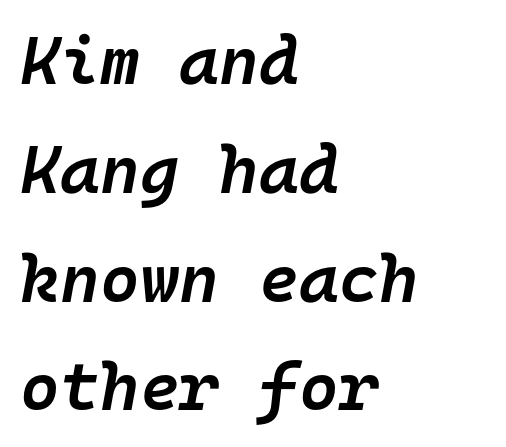
{"italic": "yes", "lean": "right", "slant_degrees": 10, "bold": "semi", "weight": "semibold", "width": "normal", "stroke_contrast": "low", "x_height": "medium", "monospaced": "yes", "underline": "no", "align": "left", "line_spacing": "normal", "line_spacing_ratio": 1.6, "letter_spacing": "normal", "letter_spacing_em": 0.0, "glyph_px": 68}
